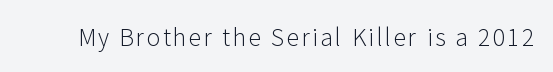
{"italic": "no", "bold": "no", "underline": "no", "glyph_px": 23}
